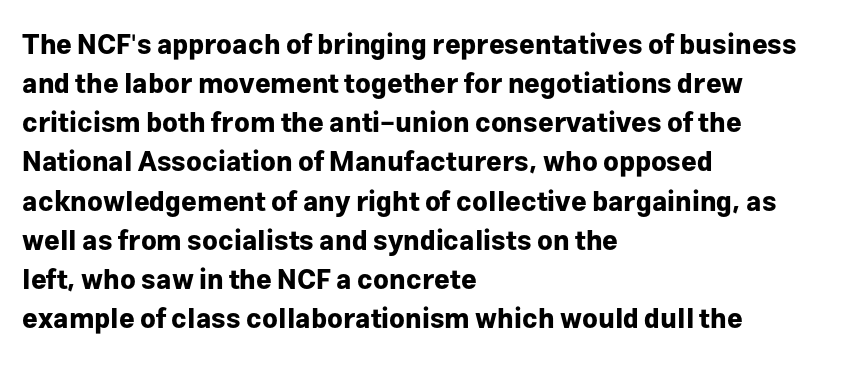
The image shows 27 px bold type, upright; set left-aligned, normal line spacing (1.45x), normal letter spacing, not underlined.
